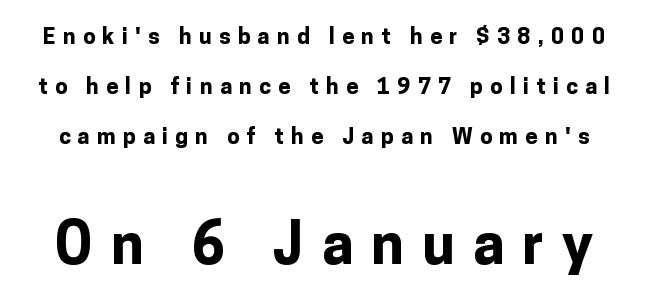
{"serif": "no", "italic": "no", "bold": "yes", "weight": "bold", "width": "normal", "stroke_contrast": "low", "x_height": "medium", "monospaced": "no", "underline": "no", "line_spacing": "loose", "line_spacing_ratio": 2.27, "letter_spacing": "wide", "letter_spacing_em": 0.33, "larger_block": "second", "size_ratio": 2.55, "glyph_px": 56}
